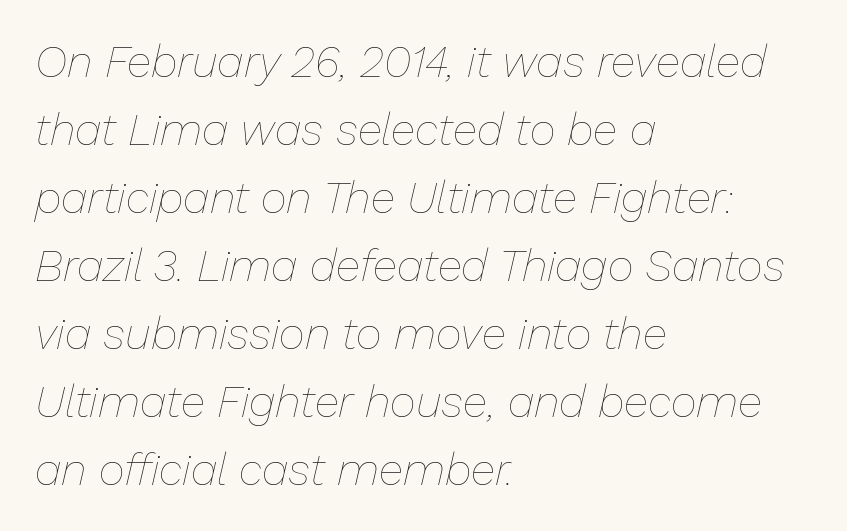
Q: Is the text bold? A: No.
Q: Is the text italic (slanted)? A: Yes, it leans right by about 13 degrees.
Q: Is the text underlined? A: No.
Q: How is the paragraph aligned? A: Left-aligned.
Q: Is the spacing between letters normal or unusually wide? A: Normal.
Q: Is the spacing between lines tight, normal or loose? A: Normal.
Q: Width (condensed, normal, or wide)? A: Normal.
Q: Stroke contrast? A: Low.
Q: x-height? A: Medium.
Q: Monospaced? A: No.
